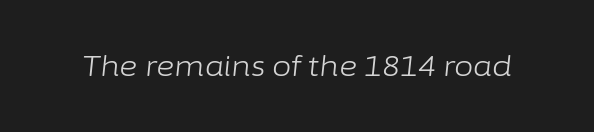
The image shows 28 px light type, italic (leaning right); set normal letter spacing, not underlined; low stroke contrast and a medium x-height.
